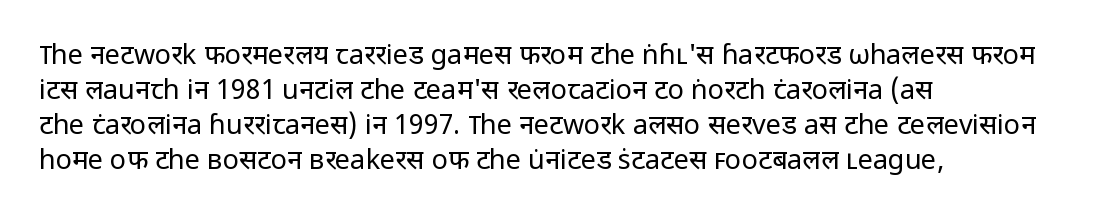
The image shows 27 px text type, upright; set left-aligned, normal line spacing (1.3x), normal letter spacing, not underlined.
